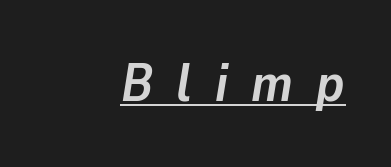
The image shows 54 px semibold type, italic (leaning right); set right-aligned, unusually wide letter spacing (+0.43 em), underlined; low stroke contrast and a medium x-height.
